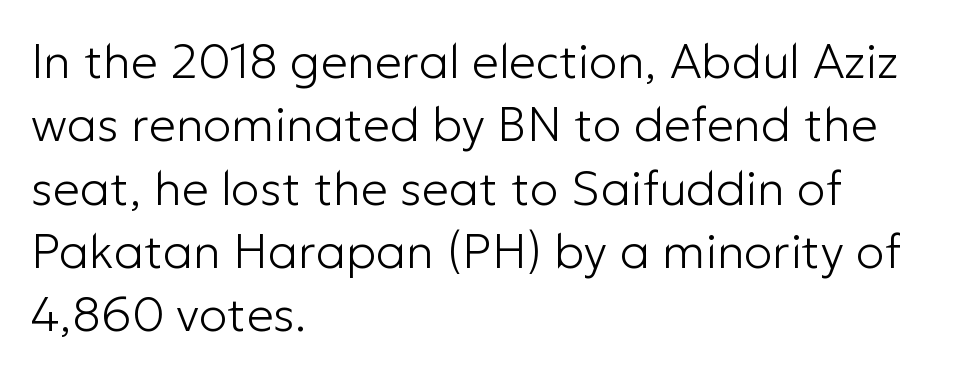
The image shows 48 px light sans-serif type, upright; set left-aligned, normal line spacing (1.32x), normal letter spacing, not underlined; low stroke contrast and a medium x-height.
